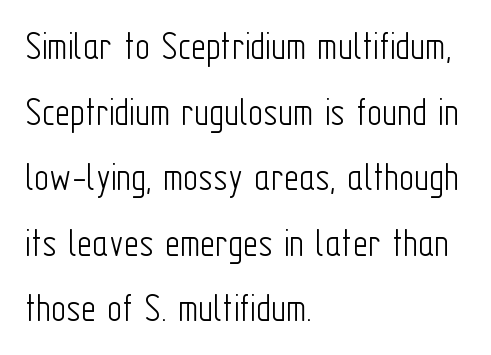
Q: Is the text bold? A: No.
Q: Is the text italic (slanted)? A: No, it is upright.
Q: Is the typeface a serif or a sans-serif typeface? A: Sans-serif.
Q: Is the text underlined? A: No.
Q: How is the paragraph aligned? A: Left-aligned.
Q: Is the spacing between letters normal or unusually wide? A: Normal.
Q: Is the spacing between lines tight, normal or loose? A: Normal.
Q: Width (condensed, normal, or wide)? A: Condensed.
Q: Stroke contrast? A: Low.
Q: x-height? A: Medium.
Q: Monospaced? A: No.
